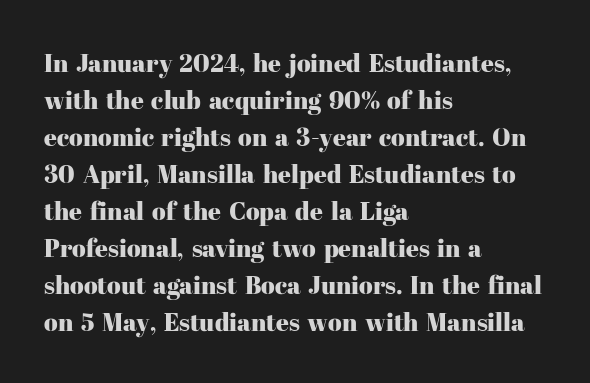
Q: Is the text italic (slanted)? A: No, it is upright.
Q: Is the text underlined? A: No.
Q: How is the paragraph aligned? A: Left-aligned.
Q: Is the spacing between letters normal or unusually wide? A: Normal.
Q: Is the spacing between lines tight, normal or loose? A: Normal.
